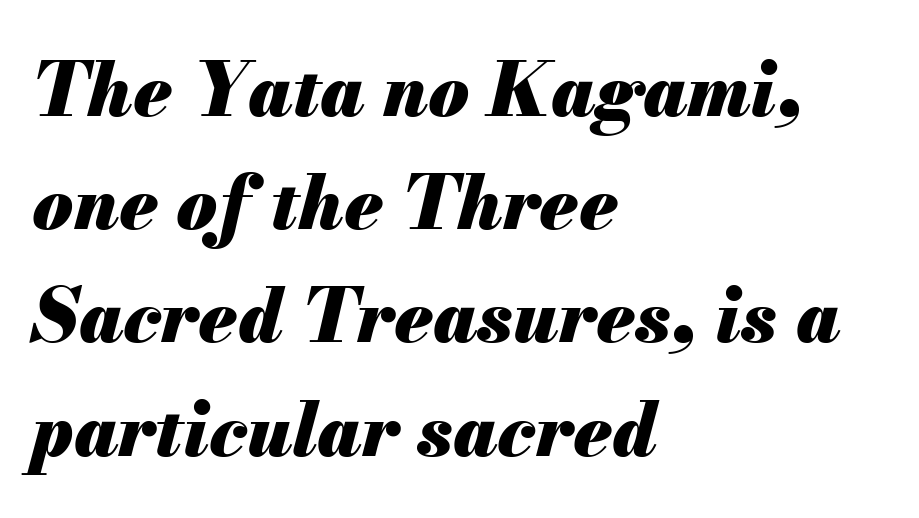
{"italic": "yes", "lean": "right", "slant_degrees": 13, "bold": "yes", "weight": "heavy", "width": "normal", "stroke_contrast": "medium", "x_height": "small", "monospaced": "no", "underline": "no", "align": "left", "line_spacing": "normal", "line_spacing_ratio": 1.53, "letter_spacing": "normal", "letter_spacing_em": 0.0, "glyph_px": 74}
